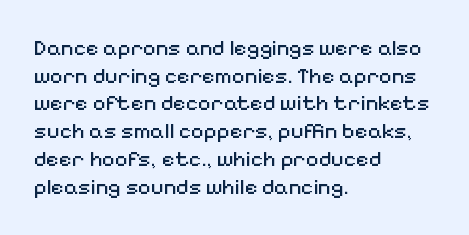
The image shows 22 px text type, upright; set left-aligned, normal line spacing (1.26x), normal letter spacing, not underlined.
